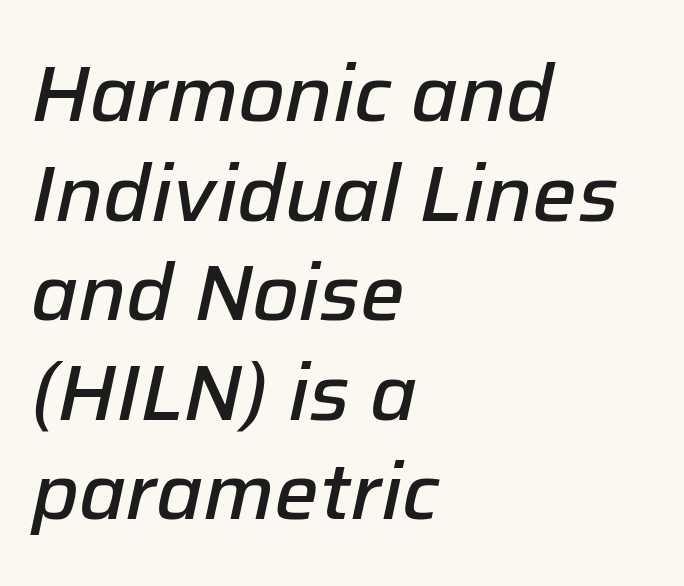
Q: Is the text bold? A: Semi-bold.
Q: Is the text italic (slanted)? A: Yes, it leans right by about 12 degrees.
Q: Is the text underlined? A: No.
Q: How is the paragraph aligned? A: Left-aligned.
Q: Is the spacing between letters normal or unusually wide? A: Normal.
Q: Is the spacing between lines tight, normal or loose? A: Normal.
Q: Width (condensed, normal, or wide)? A: Normal.
Q: Stroke contrast? A: Low.
Q: x-height? A: Medium.
Q: Monospaced? A: No.
